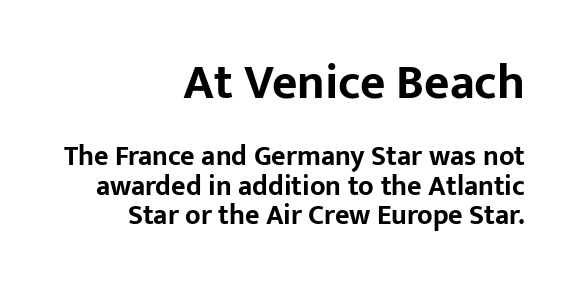
The letters in the upper block stand taller than those in the block below. Grotesque or geometric, the face here clearly has no serifs. Nothing unusual about the tracking: characters are spaced as the font intends. Upright lettering throughout.
